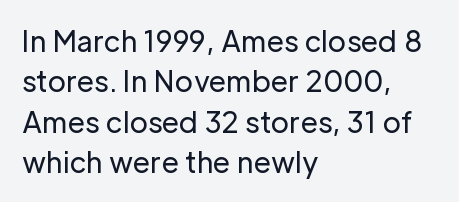
This sample is left-justified, so line endings fall wherever the words run out. Tracking value appears to be zero — textbook default spacing. Serifs: no, the terminals of the letterforms are clean. A light-to-regular cut is what we see here. The letters advance in unequal steps, a hallmark of proportional type.
